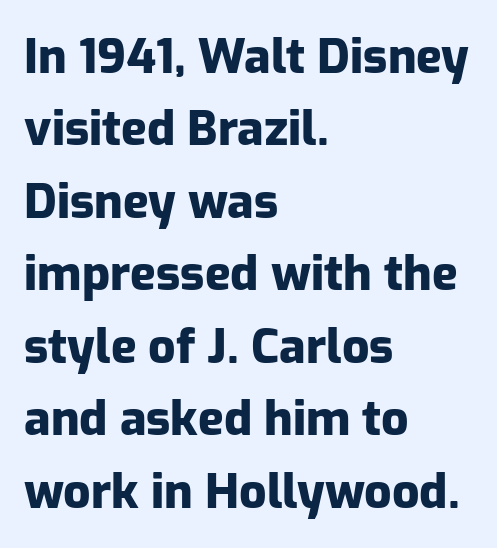
The image shows 48 px heavy sans-serif type, upright; set left-aligned, normal line spacing (1.51x), normal letter spacing, not underlined; low stroke contrast and a medium x-height.
